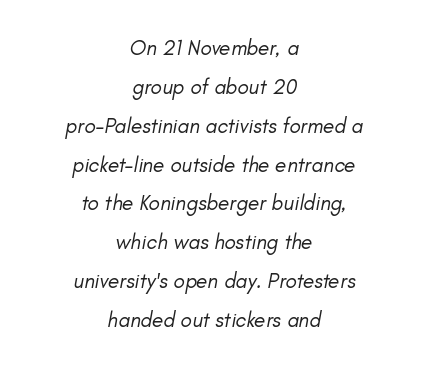
Q: Is the text bold? A: No.
Q: Is the text italic (slanted)? A: Yes, it leans right by about 11 degrees.
Q: Is the text underlined? A: No.
Q: How is the paragraph aligned? A: Centered.
Q: Is the spacing between letters normal or unusually wide? A: Normal.
